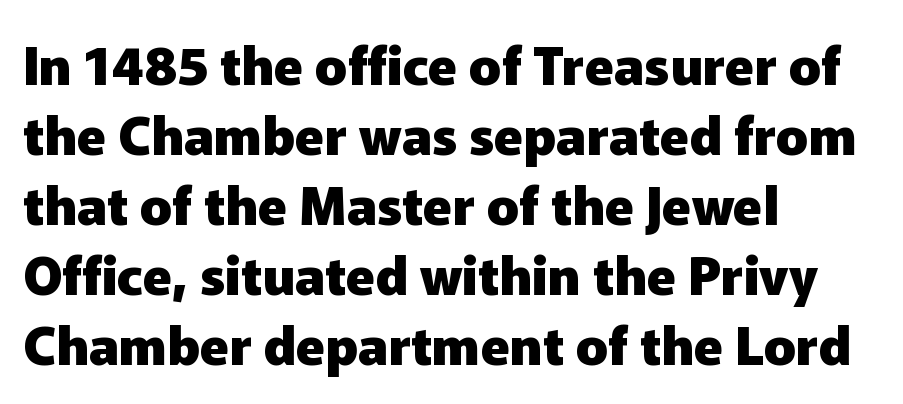
Heft: maximum for text — a bold. Do the letters lean? They stand straight. Descender tails drop into unmarked territory. A typesetter would call this proportional, since set widths differ per character.
